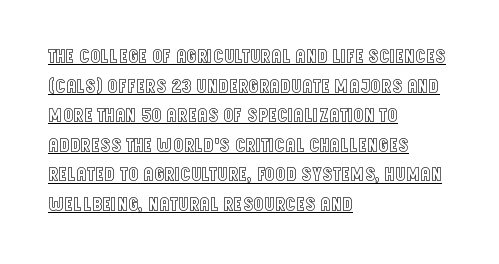
Q: Is the text italic (slanted)? A: No, it is upright.
Q: Is the text underlined? A: Yes.
Q: How is the paragraph aligned? A: Left-aligned.
Q: Is the spacing between letters normal or unusually wide? A: Normal.
Q: Is the spacing between lines tight, normal or loose? A: Normal.
